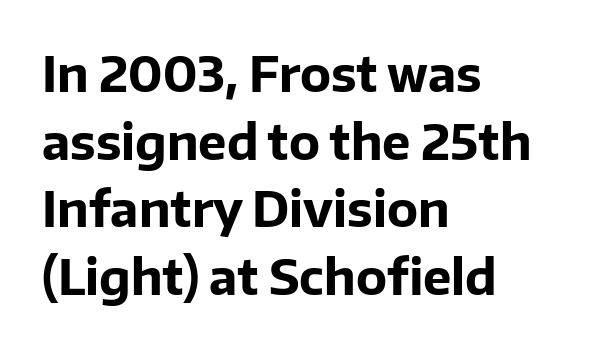
{"serif": "no", "italic": "no", "bold": "yes", "weight": "bold", "width": "normal", "stroke_contrast": "low", "x_height": "medium", "monospaced": "no", "underline": "no", "align": "left", "line_spacing": "normal", "line_spacing_ratio": 1.41, "letter_spacing": "normal", "letter_spacing_em": 0.0, "glyph_px": 48}
